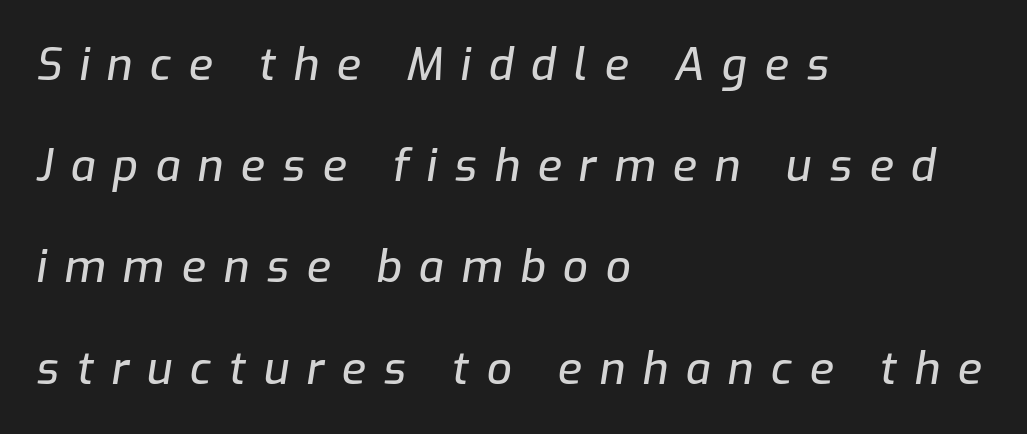
The setting favours the left margin, as ordinary paragraphs usually do. There is plenty of visible air inserted between adjacent glyphs. Descender tails drop into unmarked territory. Varying glyph widths throughout — classic text-font behaviour. The passage shown stacks its lines with a broad gap.
